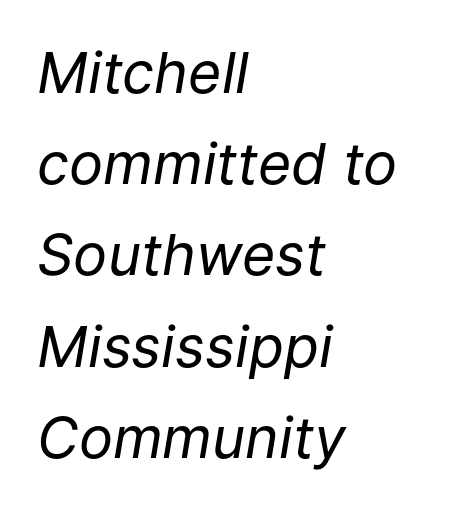
{"italic": "yes", "lean": "right", "slant_degrees": 9, "bold": "no", "weight": "regular", "width": "normal", "stroke_contrast": "low", "x_height": "medium", "monospaced": "no", "underline": "no", "align": "left", "line_spacing": "normal", "line_spacing_ratio": 1.6, "letter_spacing": "normal", "letter_spacing_em": 0.0, "glyph_px": 57}
